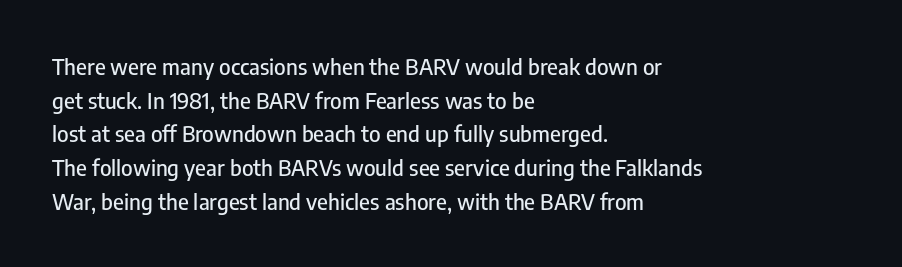
One glance says typical: line gaps are just what's usual. The letters stand upright; this is a roman face. The gap between lines stays unmarked. These lines keep a tight, regular rhythm from letter to letter. Casual observation: everything's shoved over to the left.
